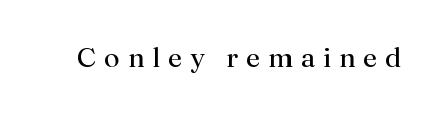
{"serif": "yes", "italic": "no", "bold": "no", "weight": "regular", "width": "normal", "stroke_contrast": "medium", "x_height": "small", "monospaced": "no", "underline": "no", "letter_spacing": "wide", "letter_spacing_em": 0.29, "glyph_px": 28}
